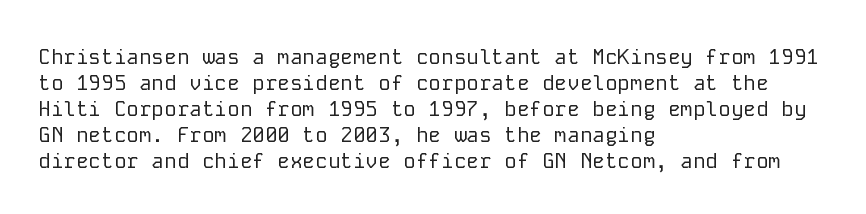
Q: Is the text bold? A: No.
Q: Is the text italic (slanted)? A: No, it is upright.
Q: Is the text underlined? A: No.
Q: How is the paragraph aligned? A: Left-aligned.
Q: Is the spacing between letters normal or unusually wide? A: Normal.
